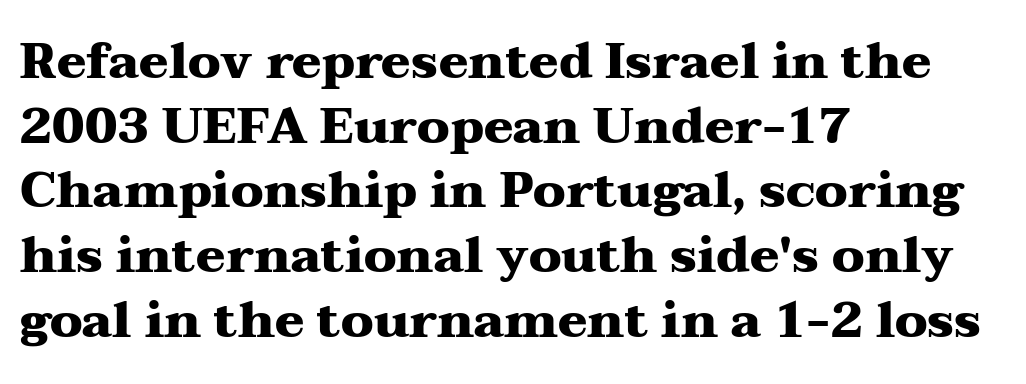
{"serif": "yes", "italic": "no", "bold": "yes", "weight": "heavy", "width": "wide", "stroke_contrast": "medium", "x_height": "medium", "monospaced": "no", "underline": "no", "align": "left", "line_spacing": "normal", "line_spacing_ratio": 1.32, "letter_spacing": "normal", "letter_spacing_em": 0.0, "glyph_px": 49}
